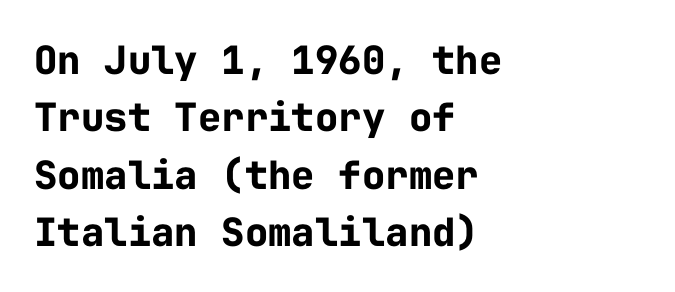
{"serif": "no", "italic": "no", "bold": "yes", "weight": "bold", "width": "normal", "stroke_contrast": "low", "x_height": "medium", "monospaced": "yes", "underline": "no", "align": "left", "line_spacing": "normal", "line_spacing_ratio": 1.47, "letter_spacing": "normal", "letter_spacing_em": 0.0, "glyph_px": 39}
